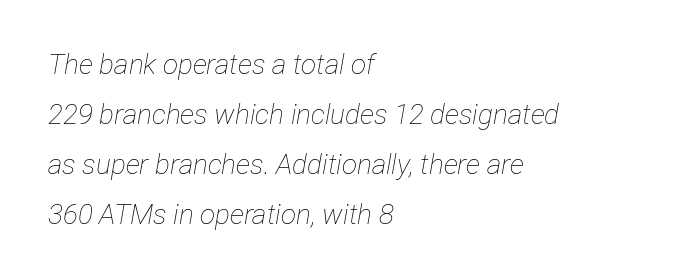
{"italic": "yes", "lean": "right", "slant_degrees": 12, "bold": "no", "weight": "thin", "width": "condensed", "stroke_contrast": "low", "x_height": "medium", "monospaced": "no", "underline": "no", "align": "left", "line_spacing_ratio": 1.78, "letter_spacing": "normal", "letter_spacing_em": 0.0, "glyph_px": 28}
